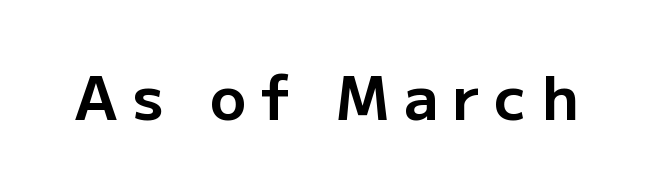
Q: Is the text bold? A: Yes.
Q: Is the text italic (slanted)? A: No, it is upright.
Q: Is the typeface a serif or a sans-serif typeface? A: Sans-serif.
Q: Is the text underlined? A: No.
Q: Is the spacing between letters normal or unusually wide? A: Unusually wide.
Q: Width (condensed, normal, or wide)? A: Normal.
Q: Stroke contrast? A: Low.
Q: x-height? A: Medium.
Q: Monospaced? A: No.
